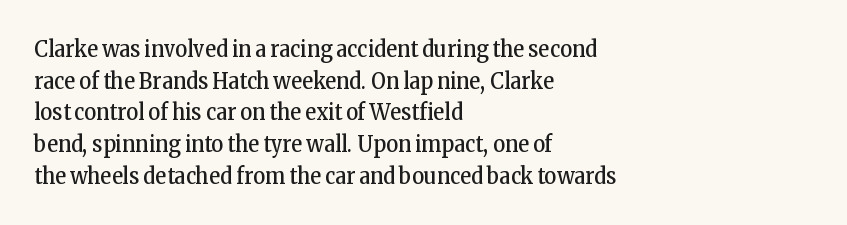
{"italic": "no", "bold": "no", "underline": "no", "align": "left", "line_spacing": "normal", "line_spacing_ratio": 1.38, "letter_spacing": "normal", "letter_spacing_em": 0.0, "glyph_px": 23}
